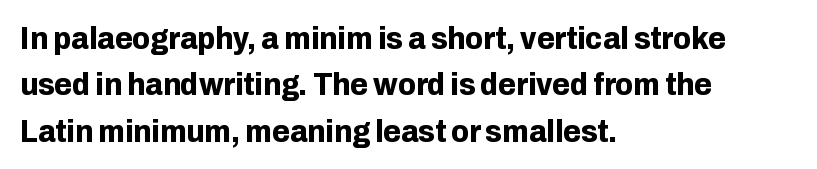
Q: Is the text bold? A: Yes.
Q: Is the text italic (slanted)? A: No, it is upright.
Q: Is the typeface a serif or a sans-serif typeface? A: Sans-serif.
Q: Is the text underlined? A: No.
Q: How is the paragraph aligned? A: Left-aligned.
Q: Is the spacing between letters normal or unusually wide? A: Normal.
Q: Is the spacing between lines tight, normal or loose? A: Normal.
Q: Width (condensed, normal, or wide)? A: Normal.
Q: Stroke contrast? A: Low.
Q: x-height? A: Medium.
Q: Monospaced? A: No.
